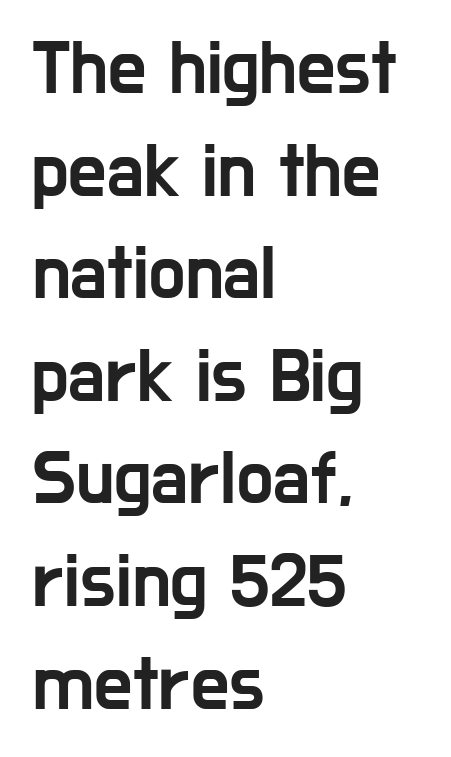
The image shows 76 px condensed sans-serif type, upright; set left-aligned, normal line spacing (1.35x), normal letter spacing, not underlined; low stroke contrast and a medium x-height.
